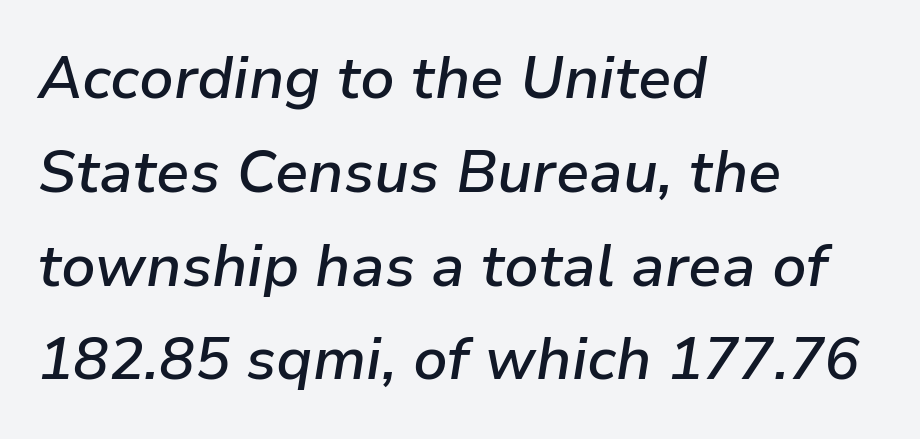
Summary of vertical rhythm: regular, with standard interline spacing. What weight is shown? A semibold, between regular and bold. Designer's note — italics engaged. A typesetter would call this proportional, since set widths differ per character. The paragraph shown leans on its left margin. Students, note that the glyphs here touch the page at normal intervals.
